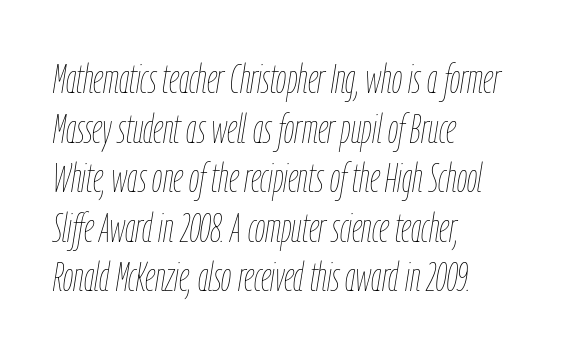
Q: Is the text bold? A: No.
Q: Is the text italic (slanted)? A: Yes, it leans right by about 9 degrees.
Q: Is the text underlined? A: No.
Q: How is the paragraph aligned? A: Left-aligned.
Q: Is the spacing between letters normal or unusually wide? A: Normal.
Q: Width (condensed, normal, or wide)? A: Condensed.
Q: Stroke contrast? A: Low.
Q: x-height? A: Medium.
Q: Monospaced? A: No.
